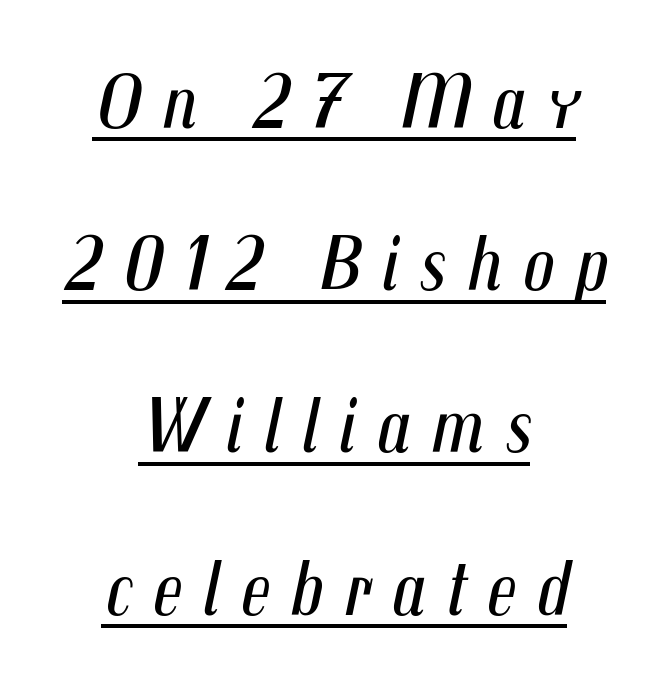
Posture: slanted. Honestly, the underline is the first thing you notice here. Both edges are ragged and mirror each other, which tells us the setting is centered. This sample has the flowing, uneven cadence of proportional lettering. The passage shown stacks its lines with a broad gap.
